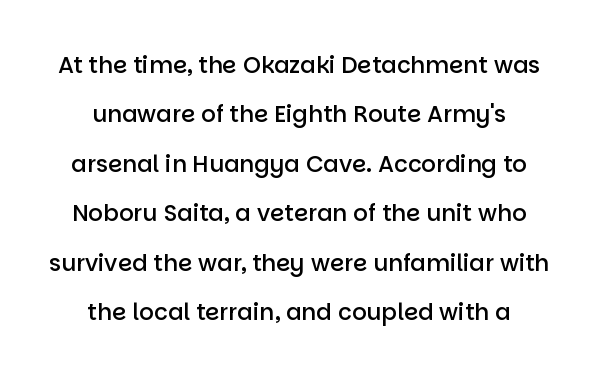
The image shows 23 px text type, upright; set centered, loose line spacing (2.15x), normal letter spacing, not underlined.
